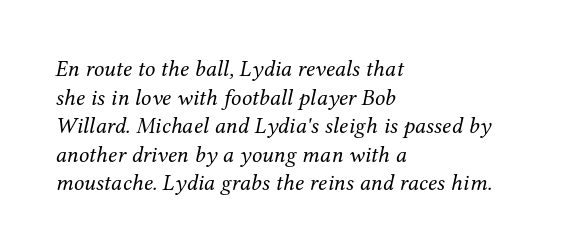
The ragged edge is on the right, which tells us the setting is flush left. Honestly, the letter spacing is just normal — you wouldn't notice it. The lettering tilts uniformly, giving the passage an italic look. A quiet, ordinary-to-light weight characterises the typeface. Anything drawn beneath the words? Only blank space.
